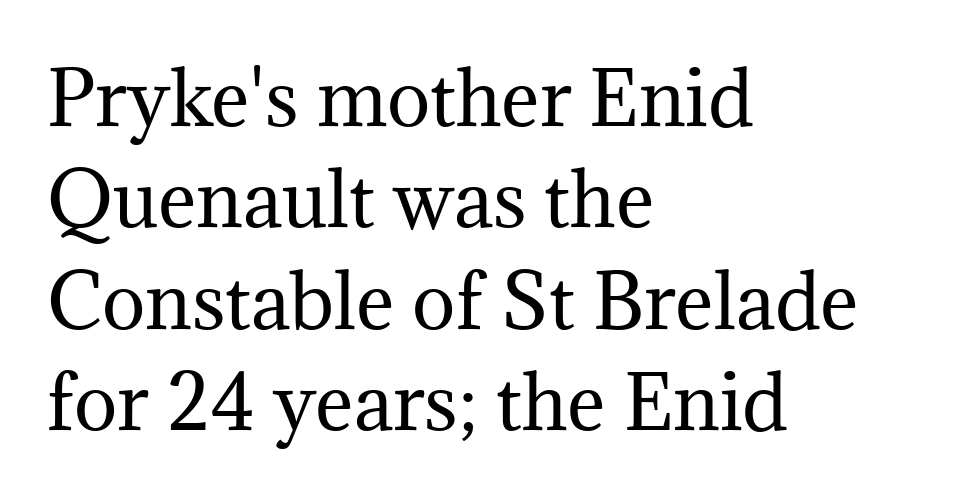
{"serif": "yes", "italic": "no", "bold": "no", "weight": "regular", "width": "normal", "stroke_contrast": "medium", "x_height": "medium", "monospaced": "no", "underline": "no", "align": "left", "line_spacing": "normal", "line_spacing_ratio": 1.39, "letter_spacing": "normal", "letter_spacing_em": 0.0, "glyph_px": 73}
